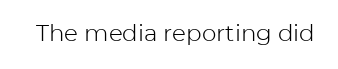
Q: Is the text bold? A: No.
Q: Is the text italic (slanted)? A: No, it is upright.
Q: Is the text underlined? A: No.
Q: Is the spacing between letters normal or unusually wide? A: Normal.
